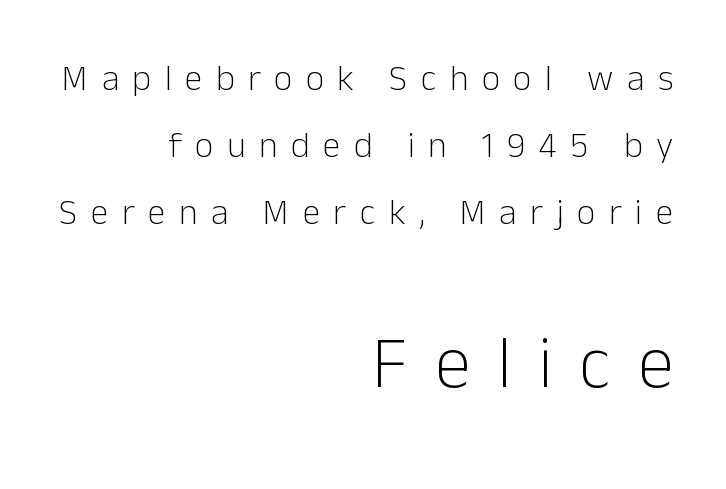
Q: Is the text bold? A: No.
Q: Is the text italic (slanted)? A: No, it is upright.
Q: Is the typeface a serif or a sans-serif typeface? A: Sans-serif.
Q: Is the text underlined? A: No.
Q: How is the paragraph aligned? A: Right-aligned.
Q: Is the spacing between letters normal or unusually wide? A: Unusually wide.
Q: Which block of text is set in a larger size, the first (top) or the second (bottom)? A: The second (bottom) one.
Q: Width (condensed, normal, or wide)? A: Normal.
Q: Stroke contrast? A: Low.
Q: x-height? A: Medium.
Q: Monospaced? A: No.
